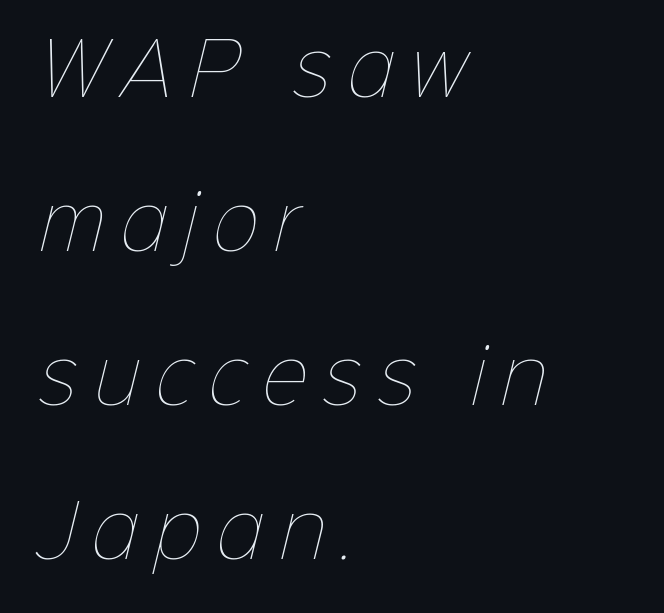
Clear beneath every line of the passage. If you drew a ruler down the left edge, every line would touch it. Successive baselines arrive slowly, with a big drop between each. Stems here are at most as thick as an everyday book face. The rendering uses natural spacing where letterforms have individual widths. There is plenty of visible air inserted between adjacent glyphs.
